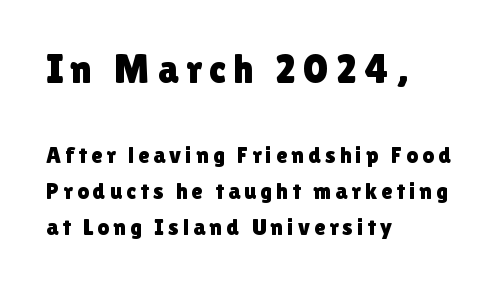
A typesetter would mark this as roman, not italic. Size hierarchy here favors the leading block over the trailing one. Varying glyph widths throughout — classic text-font behaviour. The line-height multiplier appears to be the usual default. Typeset ragged right — the left edge is the straight one.
